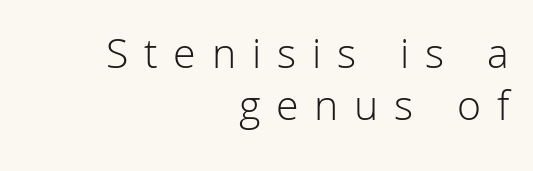
{"serif": "no", "italic": "no", "bold": "no", "weight": "light", "width": "normal", "stroke_contrast": "low", "x_height": "medium", "monospaced": "no", "underline": "no", "align": "right", "line_spacing_ratio": 1.18, "letter_spacing": "wide", "letter_spacing_em": 0.36, "glyph_px": 44}
